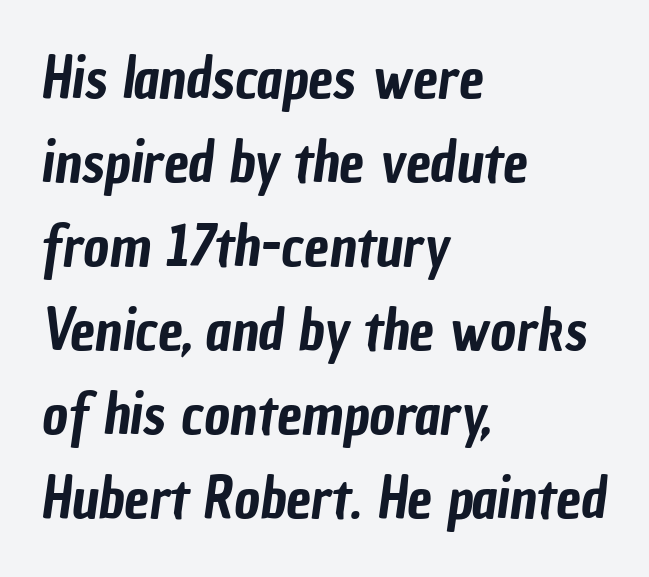
Varying glyph widths throughout — classic text-font behaviour. The tracking reads as untouched default to a designer's eye. Glance below the letters and you will spot only blank space. The rendering anchors every line to the left-hand side. Summary of vertical rhythm: regular, with standard interline spacing. In terms of letterform style, serifs are entirely absent.
